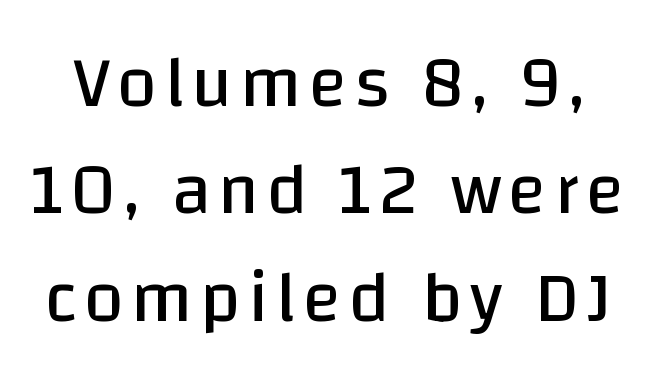
Q: Is the text bold? A: No.
Q: Is the text italic (slanted)? A: No, it is upright.
Q: Is the typeface a serif or a sans-serif typeface? A: Sans-serif.
Q: Is the text underlined? A: No.
Q: Is the spacing between lines tight, normal or loose? A: Normal.
Q: Width (condensed, normal, or wide)? A: Normal.
Q: Stroke contrast? A: Low.
Q: x-height? A: Large.
Q: Monospaced? A: No.
